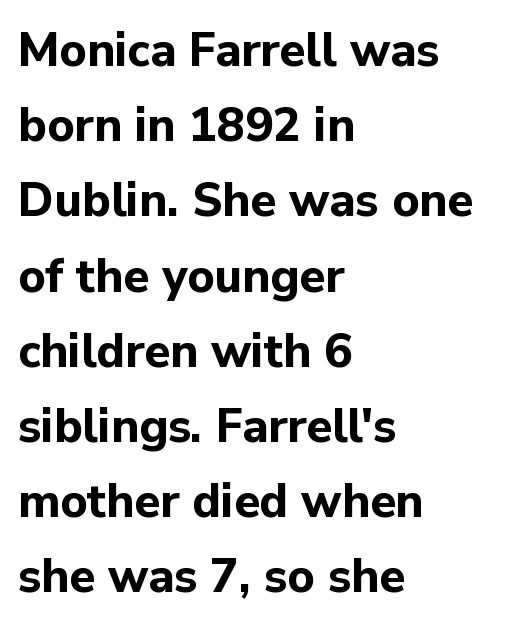
The image shows 47 px bold sans-serif type, upright; set left-aligned, normal line spacing (1.6x), normal letter spacing, not underlined; low stroke contrast and a medium x-height.
